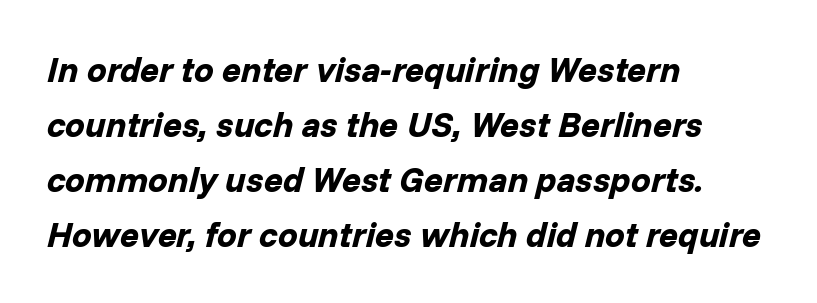
{"italic": "yes", "lean": "right", "slant_degrees": 14, "bold": "yes", "weight": "bold", "width": "normal", "stroke_contrast": "low", "x_height": "medium", "monospaced": "no", "underline": "no", "align": "left", "line_spacing": "normal", "line_spacing_ratio": 1.57, "letter_spacing": "normal", "letter_spacing_em": 0.0, "glyph_px": 35}
